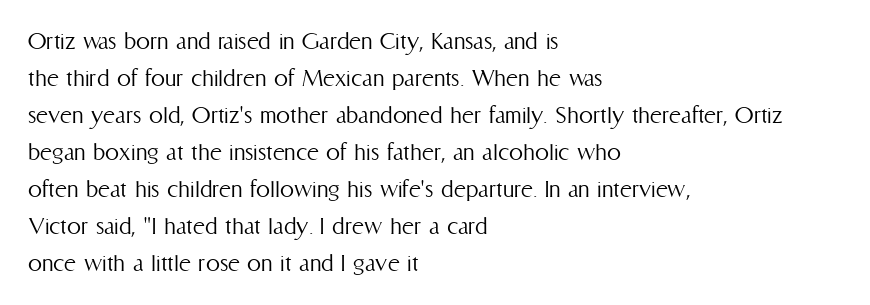
Q: Is the text bold? A: No.
Q: Is the text italic (slanted)? A: No, it is upright.
Q: Is the text underlined? A: No.
Q: How is the paragraph aligned? A: Left-aligned.
Q: Is the spacing between letters normal or unusually wide? A: Normal.
Q: Is the spacing between lines tight, normal or loose? A: Normal.
Q: Width (condensed, normal, or wide)? A: Condensed.
Q: Stroke contrast? A: Medium.
Q: x-height? A: Medium.
Q: Monospaced? A: No.
